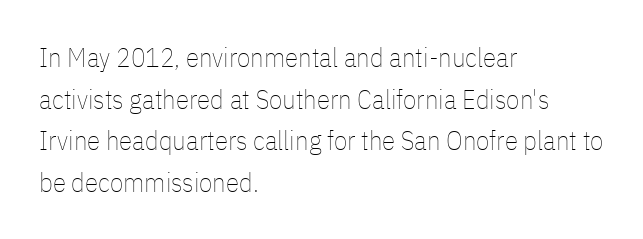
The image shows 27 px text type, upright; set left-aligned, normal line spacing (1.54x), normal letter spacing, not underlined.
